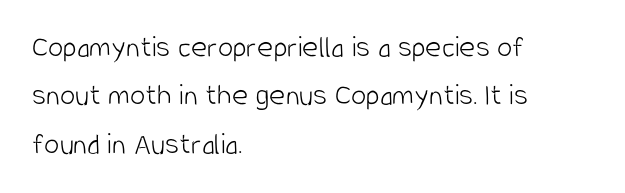
Q: Is the text bold? A: No.
Q: Is the text italic (slanted)? A: No, it is upright.
Q: Is the typeface a serif or a sans-serif typeface? A: Sans-serif.
Q: Is the text underlined? A: No.
Q: How is the paragraph aligned? A: Left-aligned.
Q: Is the spacing between letters normal or unusually wide? A: Normal.
Q: Is the spacing between lines tight, normal or loose? A: Normal.
Q: Width (condensed, normal, or wide)? A: Condensed.
Q: Stroke contrast? A: Low.
Q: x-height? A: Large.
Q: Monospaced? A: No.
